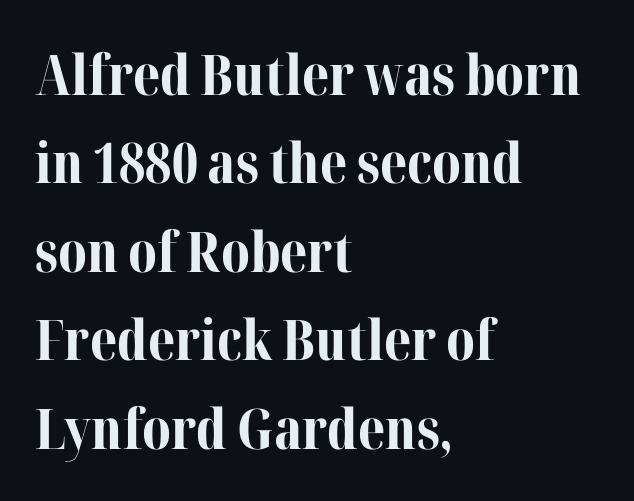
Q: Is the text bold? A: Yes.
Q: Is the text italic (slanted)? A: No, it is upright.
Q: Is the typeface a serif or a sans-serif typeface? A: Serif.
Q: Is the text underlined? A: No.
Q: How is the paragraph aligned? A: Left-aligned.
Q: Is the spacing between letters normal or unusually wide? A: Normal.
Q: Is the spacing between lines tight, normal or loose? A: Normal.
Q: Width (condensed, normal, or wide)? A: Normal.
Q: Stroke contrast? A: Medium.
Q: x-height? A: Medium.
Q: Monospaced? A: No.
